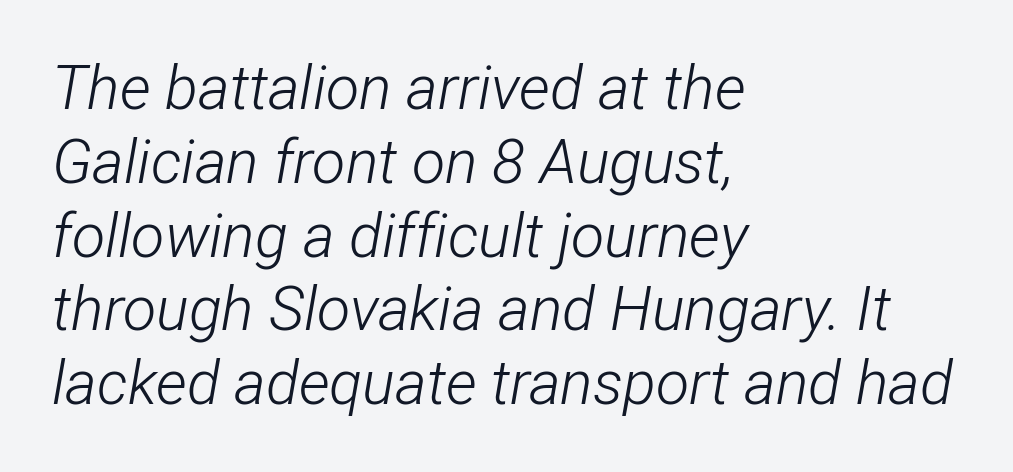
These lines were composed using italics. Counters stay open thanks to moderate or lighter strokes. Underline: absent. A typesetter would call this zero additional tracking.
